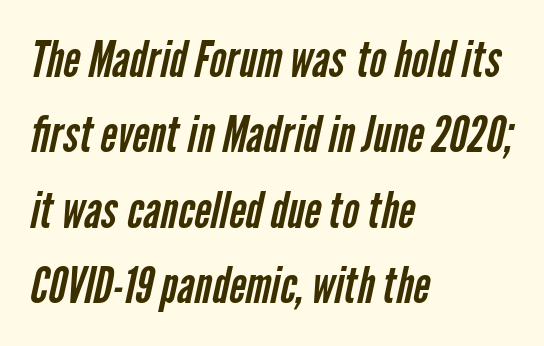
The image shows 51 px regular-weight, condensed sans-serif type; set left-aligned, normal line spacing (1.48x), normal letter spacing, not underlined; low stroke contrast and a medium x-height.
